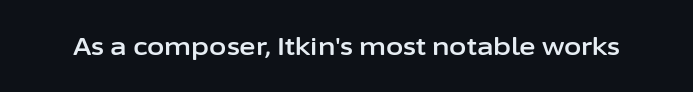
If you drew a line through each stem, it would be perfectly vertical. Characters follow at the spacing the type designer built in. The words here are not underlined.
